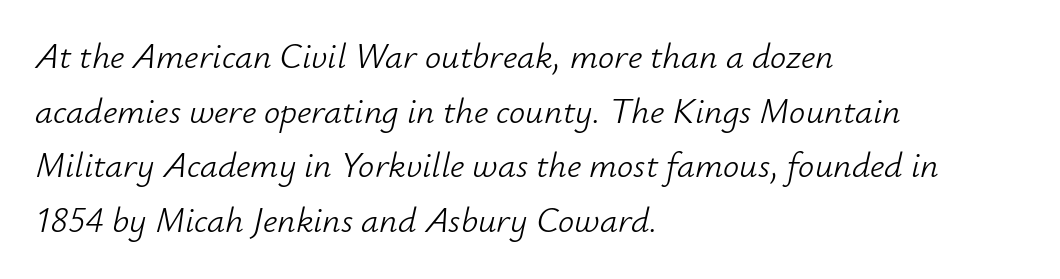
Caption: face not bold, strokes unweighted. Honestly, the letter spacing is just normal — you wouldn't notice it. Line starts are locked; line ends wander. Do the characters align in a grid? No, the font is proportional.
